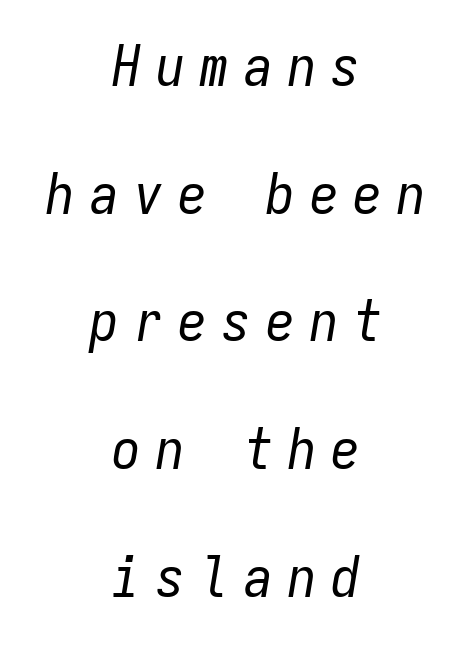
Reading down the block, each line starts at a different indent, mirrored at its end. The space beneath each line is pristine and unruled. There is plenty of visible air inserted between adjacent glyphs. Would a proofreader flag this as italicized? Yes. Caption: face not bold, strokes unweighted.
